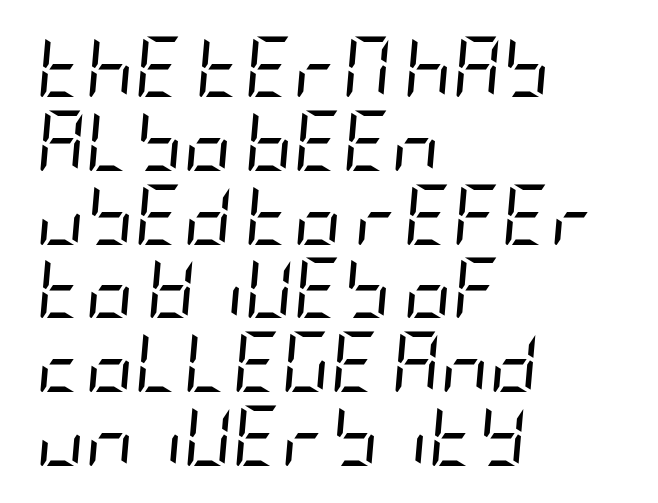
{"italic": "yes", "lean": "right", "slant_degrees": 5, "bold": "no", "weight": "regular", "width": "condensed", "stroke_contrast": "low", "x_height": "large", "underline": "no", "align": "left", "line_spacing_ratio": 1.23, "letter_spacing": "normal", "letter_spacing_em": 0.0, "glyph_px": 60}
